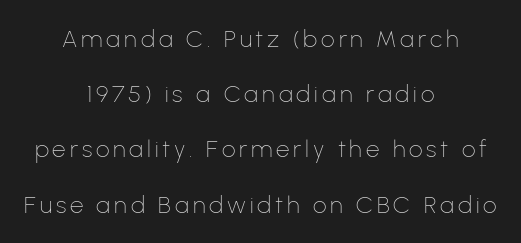
The image shows 24 px text type, upright; set centered, loose line spacing (2.3x), not underlined.
